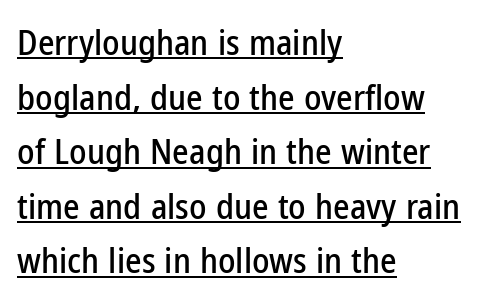
The image shows 35 px condensed sans-serif type, upright; set left-aligned, normal line spacing (1.56x), normal letter spacing, underlined; low stroke contrast and a medium x-height.
